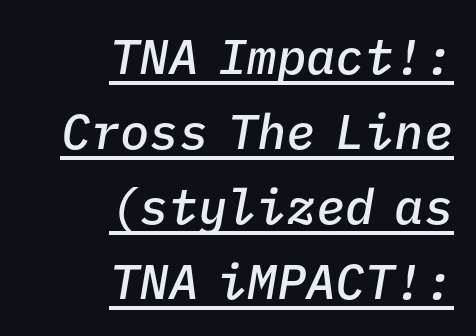
Q: Is the text bold? A: Semi-bold.
Q: Is the text italic (slanted)? A: Yes, it leans right by about 9 degrees.
Q: Is the text underlined? A: Yes.
Q: How is the paragraph aligned? A: Right-aligned.
Q: Is the spacing between letters normal or unusually wide? A: Normal.
Q: Is the spacing between lines tight, normal or loose? A: Normal.
Q: Width (condensed, normal, or wide)? A: Normal.
Q: Stroke contrast? A: Low.
Q: x-height? A: Medium.
Q: Monospaced? A: Yes.
